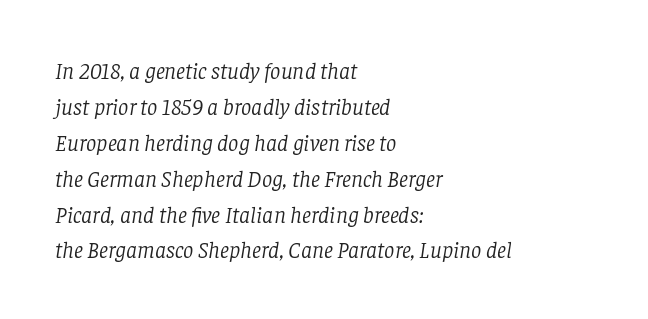
{"italic": "yes", "lean": "right", "slant_degrees": 8, "bold": "no", "underline": "no", "align": "left", "line_spacing": "normal", "line_spacing_ratio": 1.56, "letter_spacing": "normal", "letter_spacing_em": 0.0, "glyph_px": 23}
